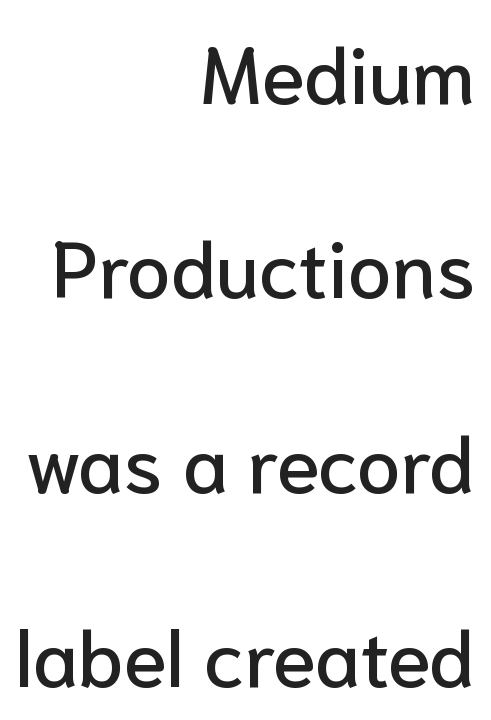
The font's upright variant was chosen for this text. Students, observe: this is what heavily led, spacious text looks like. Nope, no serifs anywhere on these letters. Words float on clear page, feet unadorned. Nothing unusual about the tracking: characters are spaced as the font intends. Think of a printed novel: that variable character pitch is what you see here.
